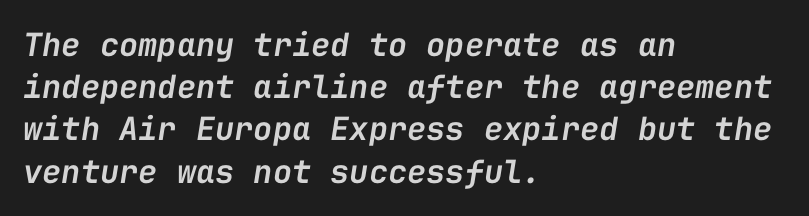
{"italic": "yes", "lean": "right", "slant_degrees": 9, "bold": "semi", "weight": "semibold", "width": "normal", "stroke_contrast": "low", "x_height": "medium", "monospaced": "yes", "underline": "no", "align": "left", "line_spacing": "normal", "line_spacing_ratio": 1.32, "letter_spacing": "normal", "letter_spacing_em": 0.0, "glyph_px": 32}
